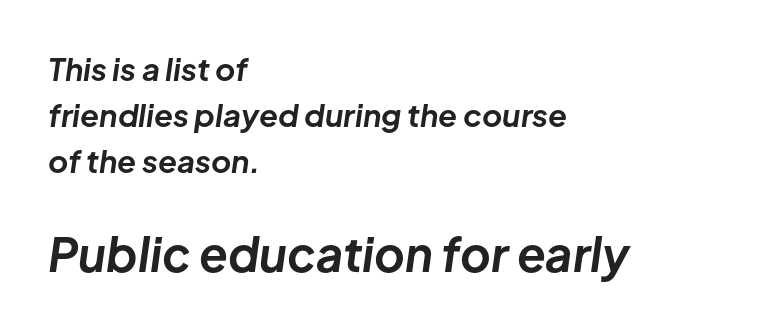
The image shows 47 px bold type, italic (leaning right); set left-aligned, normal line spacing (1.48x), normal letter spacing, not underlined; the second (bottom) block is 1.52x larger; low stroke contrast and a medium x-height.
